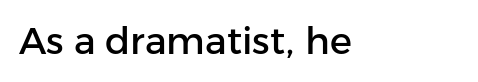
Q: Is the text italic (slanted)? A: No, it is upright.
Q: Is the typeface a serif or a sans-serif typeface? A: Sans-serif.
Q: Is the text underlined? A: No.
Q: Is the spacing between letters normal or unusually wide? A: Normal.
Q: Width (condensed, normal, or wide)? A: Normal.
Q: Stroke contrast? A: Low.
Q: x-height? A: Medium.
Q: Monospaced? A: No.
